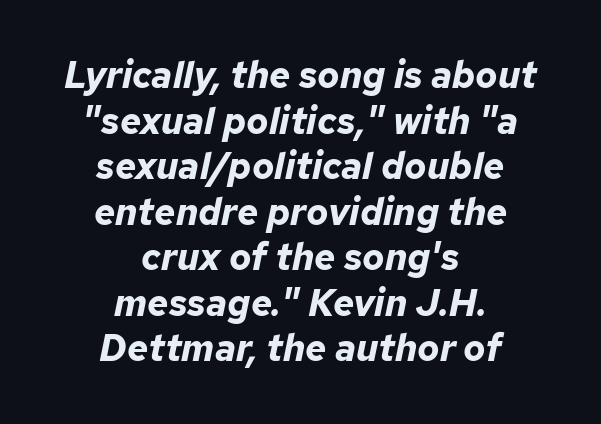
The image shows 37 px bold type, italic (leaning right); set centered, line spacing 1.23x, normal letter spacing, not underlined; low stroke contrast and a medium x-height.
